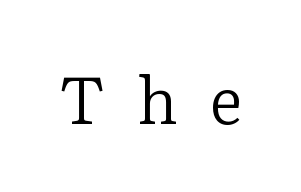
Q: Is the text bold? A: No.
Q: Is the text italic (slanted)? A: No, it is upright.
Q: Is the typeface a serif or a sans-serif typeface? A: Serif.
Q: Is the text underlined? A: No.
Q: Is the spacing between letters normal or unusually wide? A: Unusually wide.
Q: Width (condensed, normal, or wide)? A: Normal.
Q: Stroke contrast? A: Low.
Q: x-height? A: Medium.
Q: Monospaced? A: No.
